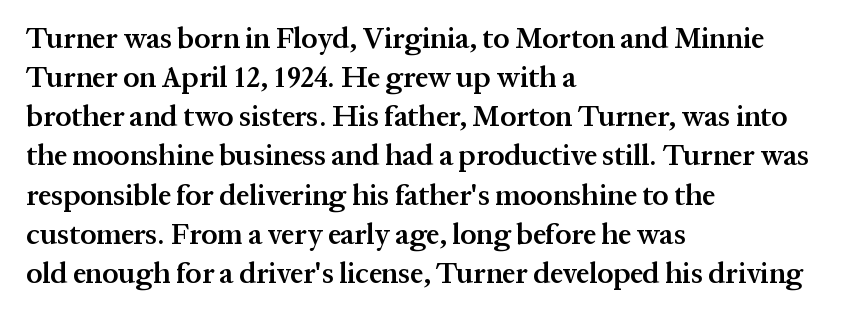
The image shows 29 px semibold serif type, upright; set left-aligned, normal line spacing (1.35x), normal letter spacing, not underlined; medium stroke contrast and a medium x-height.
